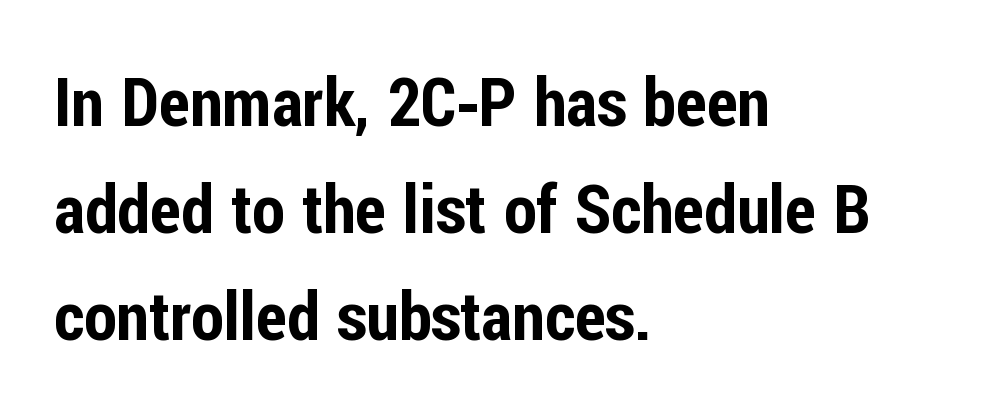
{"serif": "no", "italic": "no", "width": "condensed", "stroke_contrast": "low", "x_height": "medium", "monospaced": "no", "underline": "no", "align": "left", "line_spacing": "normal", "line_spacing_ratio": 1.6, "letter_spacing": "normal", "letter_spacing_em": 0.0, "glyph_px": 67}
